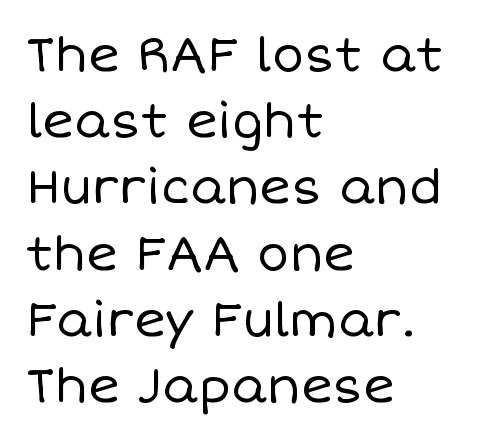
Q: Is the text bold? A: No.
Q: Is the text italic (slanted)? A: No, it is upright.
Q: Is the text underlined? A: No.
Q: How is the paragraph aligned? A: Left-aligned.
Q: Is the spacing between letters normal or unusually wide? A: Normal.
Q: Is the spacing between lines tight, normal or loose? A: Normal.
Q: Width (condensed, normal, or wide)? A: Normal.
Q: Stroke contrast? A: Low.
Q: x-height? A: Large.
Q: Monospaced? A: No.
